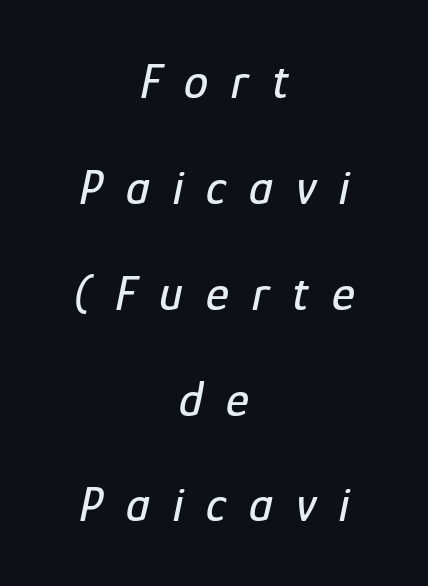
{"italic": "yes", "lean": "right", "slant_degrees": 12, "width": "condensed", "stroke_contrast": "low", "x_height": "medium", "monospaced": "no", "underline": "no", "align": "center", "line_spacing": "loose", "line_spacing_ratio": 2.16, "letter_spacing": "wide", "letter_spacing_em": 0.47, "glyph_px": 49}
